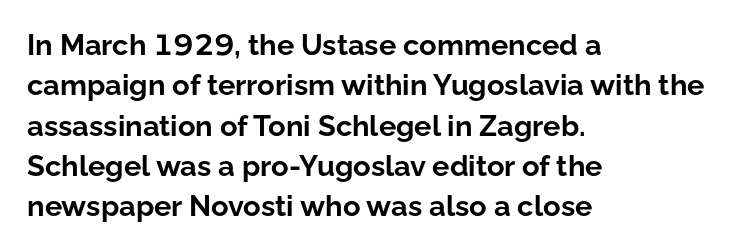
A typesetter would mark this as roman, not italic. Heavy, bold letterforms. The passage shown has conventional tracking throughout. No feet cap the strokes, marking this as sans-serif type.
